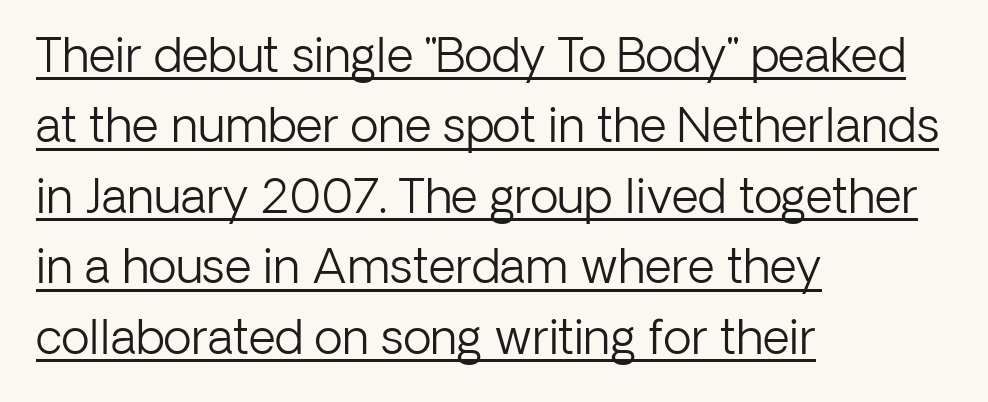
{"serif": "no", "italic": "no", "bold": "no", "weight": "light", "width": "normal", "stroke_contrast": "low", "x_height": "medium", "monospaced": "no", "underline": "yes", "align": "left", "line_spacing": "normal", "line_spacing_ratio": 1.5, "letter_spacing": "normal", "letter_spacing_em": 0.0, "glyph_px": 47}
